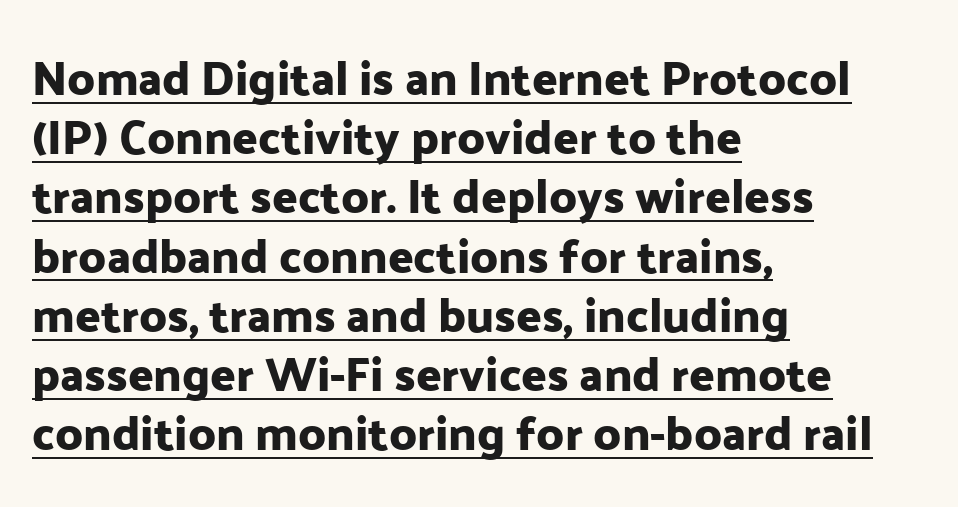
The image shows 47 px sans-serif type, upright; set left-aligned, normal line spacing (1.26x), normal letter spacing, underlined; low stroke contrast and a medium x-height.
